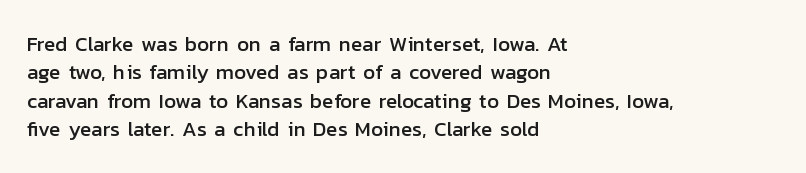
Q: Is the text italic (slanted)? A: No, it is upright.
Q: Is the text underlined? A: No.
Q: How is the paragraph aligned? A: Left-aligned.
Q: Is the spacing between letters normal or unusually wide? A: Normal.
Q: Is the spacing between lines tight, normal or loose? A: Normal.
